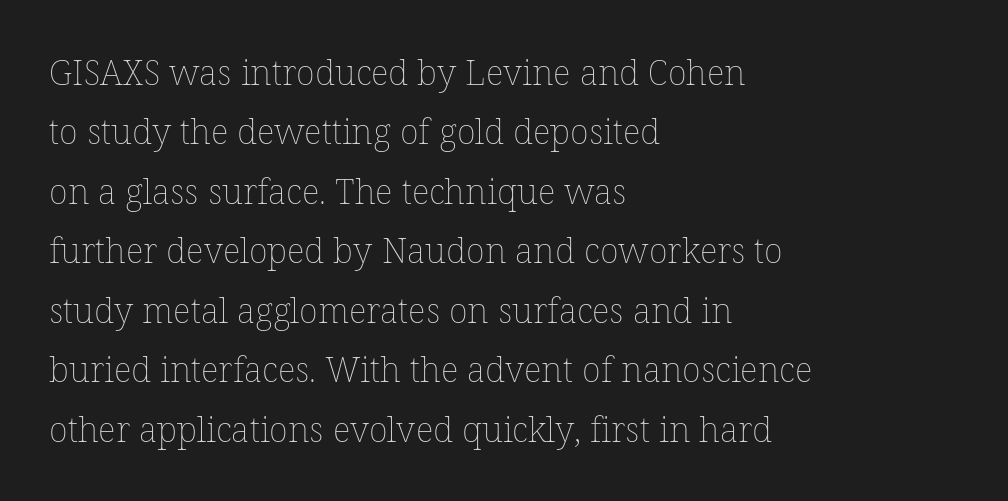
The image shows 35 px thin type, upright; set left-aligned, normal line spacing (1.7x), normal letter spacing, not underlined; low stroke contrast and a medium x-height.
